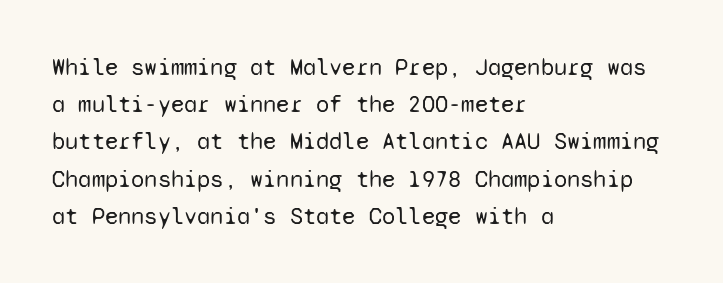
The image shows 24 px text type, upright; set left-aligned, normal line spacing (1.55x), normal letter spacing, not underlined.
